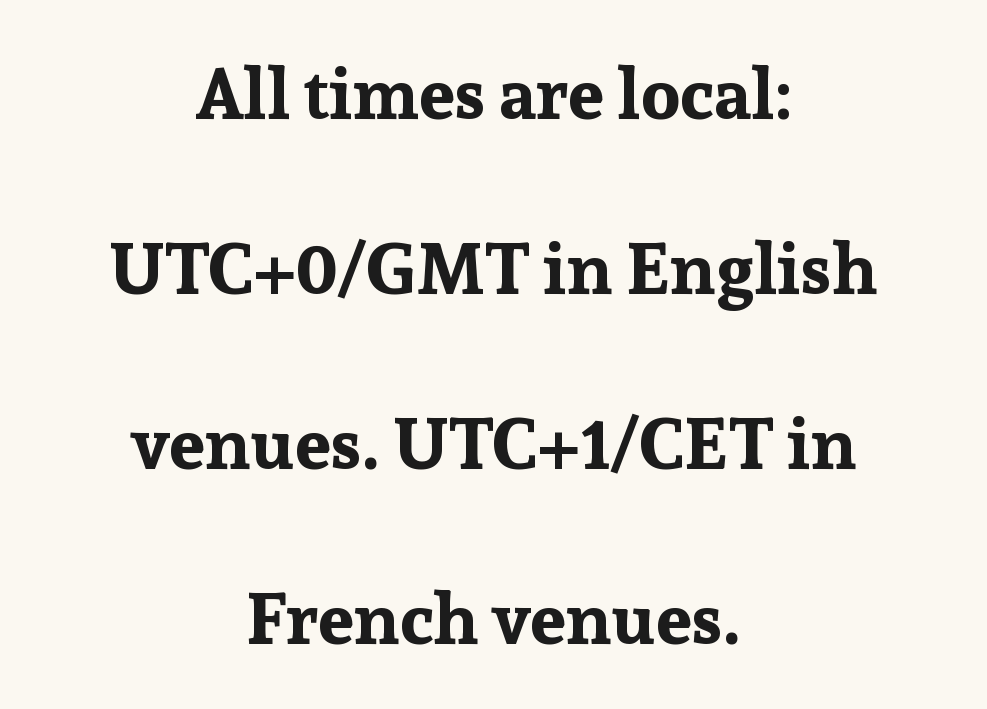
The image shows 72 px bold serif type, upright; set centered, loose line spacing (2.43x), normal letter spacing, not underlined; low stroke contrast and a medium x-height.
